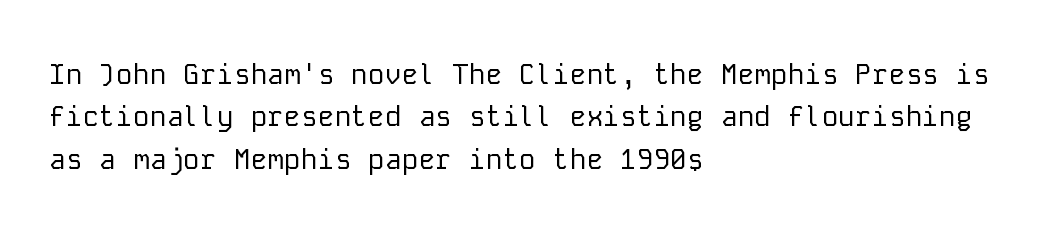
The image shows 28 px regular-weight sans-serif type, upright, monospaced; set left-aligned, normal line spacing (1.51x), normal letter spacing, not underlined; low stroke contrast and a medium x-height.
